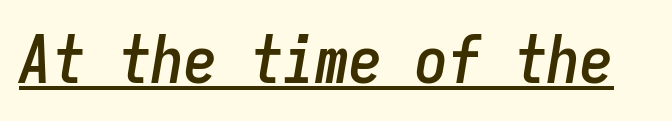
The image shows 66 px condensed type, italic (leaning right), monospaced; set normal letter spacing, underlined; low stroke contrast and a medium x-height.
